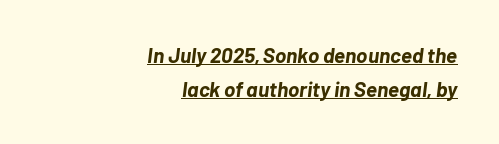
Q: Is the text bold? A: Yes.
Q: Is the text italic (slanted)? A: Yes, it leans right by about 7 degrees.
Q: Is the text underlined? A: Yes.
Q: How is the paragraph aligned? A: Right-aligned.
Q: Is the spacing between letters normal or unusually wide? A: Normal.
Q: Is the spacing between lines tight, normal or loose? A: Normal.
